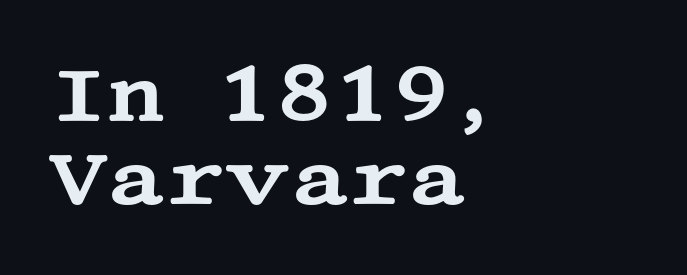
The image shows 79 px wide serif type, upright; set left-aligned, tight line spacing (1.06x), normal letter spacing, not underlined; medium stroke contrast and a large x-height.
